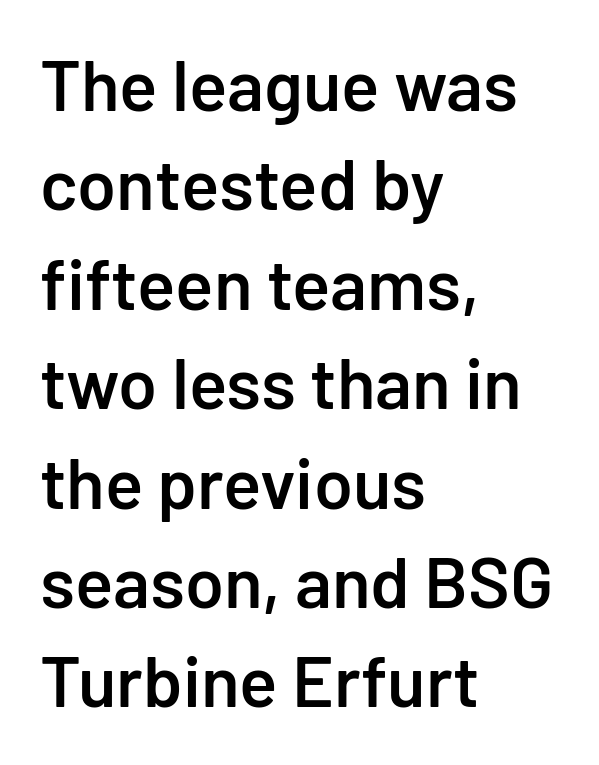
A semibold gives these letters moderate extra thickness, short of bold. Each line starts at the same left margin while the right side varies. Each letter's strokes conclude bluntly, with no projecting serifs. Any mark beneath the type? The region is blank. A typesetter would call this proportional, since set widths differ per character.
